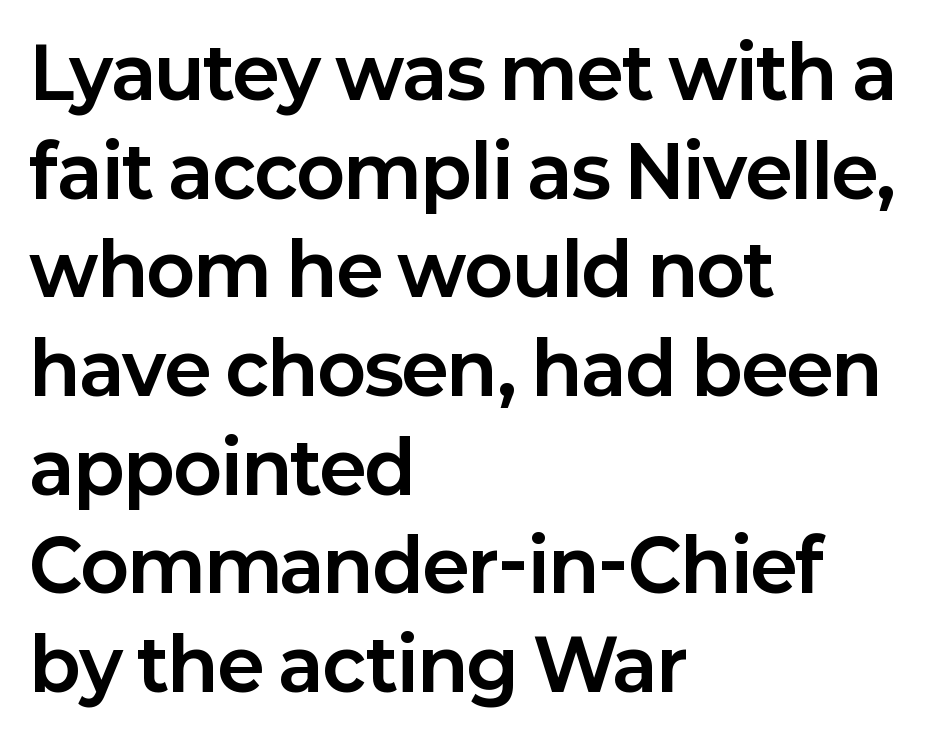
The image shows 71 px bold sans-serif type, upright; set left-aligned, normal line spacing (1.39x), normal letter spacing, not underlined; low stroke contrast and a medium x-height.
